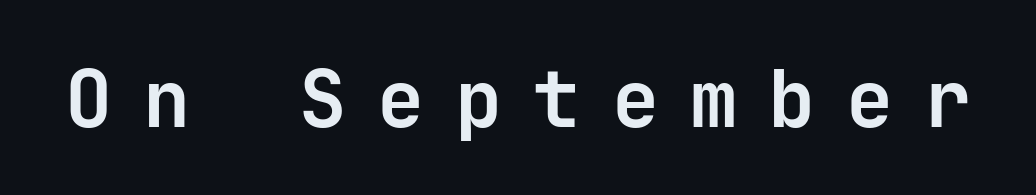
Q: Is the text bold? A: Yes.
Q: Is the text italic (slanted)? A: No, it is upright.
Q: Is the typeface a serif or a sans-serif typeface? A: Sans-serif.
Q: Is the text underlined? A: No.
Q: Is the spacing between letters normal or unusually wide? A: Unusually wide.
Q: Width (condensed, normal, or wide)? A: Normal.
Q: Stroke contrast? A: Low.
Q: x-height? A: Medium.
